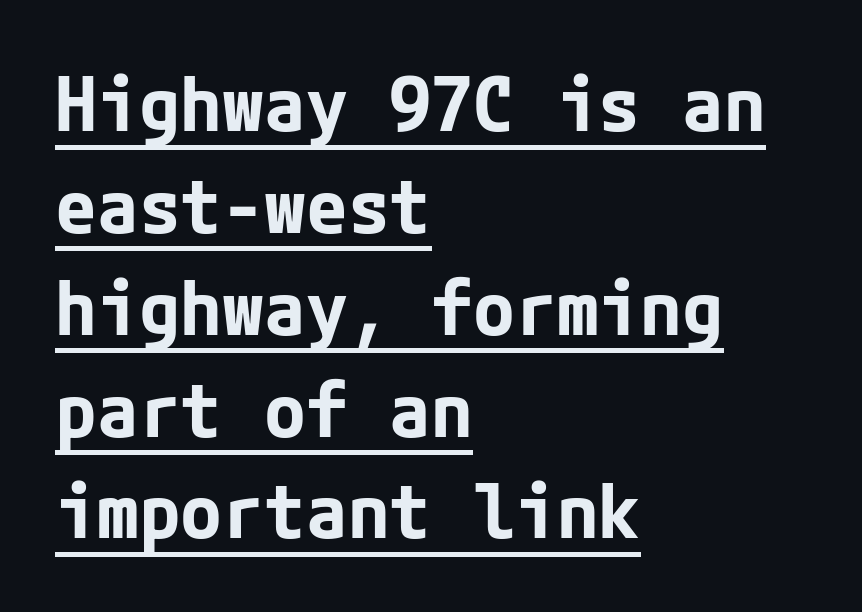
Q: Is the text bold? A: Yes.
Q: Is the text italic (slanted)? A: No, it is upright.
Q: Is the typeface a serif or a sans-serif typeface? A: Sans-serif.
Q: Is the text underlined? A: Yes.
Q: How is the paragraph aligned? A: Left-aligned.
Q: Is the spacing between letters normal or unusually wide? A: Normal.
Q: Is the spacing between lines tight, normal or loose? A: Normal.
Q: Width (condensed, normal, or wide)? A: Normal.
Q: Stroke contrast? A: Low.
Q: x-height? A: Medium.
